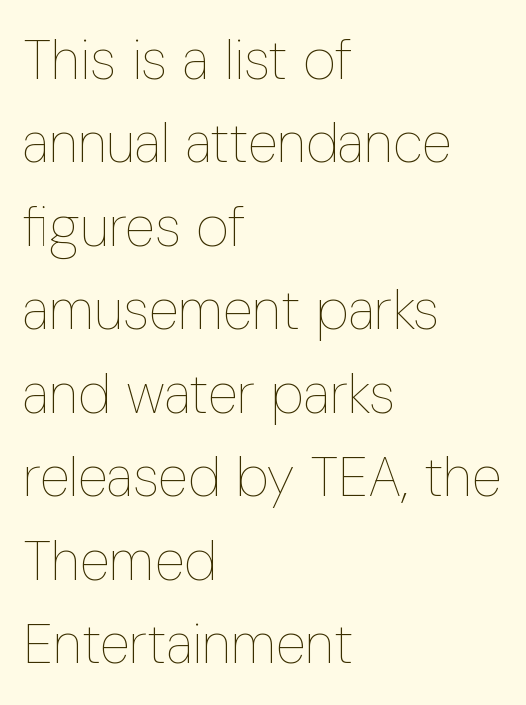
Left-aligned paragraph, ragged on the right. Heft: none added — not bold. These lines keep a tight, regular rhythm from letter to letter. Posture: upright roman. Words float on clear page, feet unadorned.
